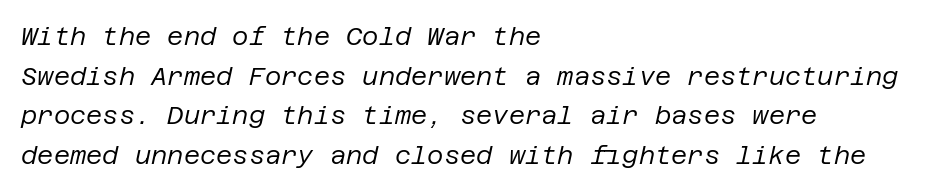
Descenders are the only things crossing below the line. Default kerning and tracking; the words read as compact shapes. The rendering applies a slant to the glyphs. Is this a heavy cut? Hardly; it is regular or lighter.
